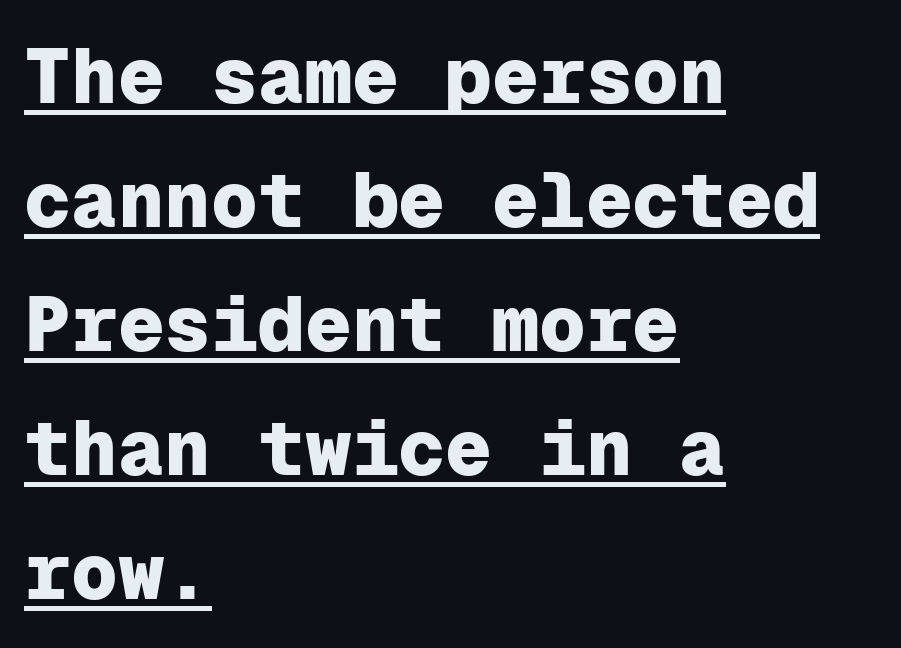
The image shows 78 px heavy sans-serif type, upright, monospaced; set left-aligned, normal line spacing (1.59x), normal letter spacing, underlined; low stroke contrast and a medium x-height.
